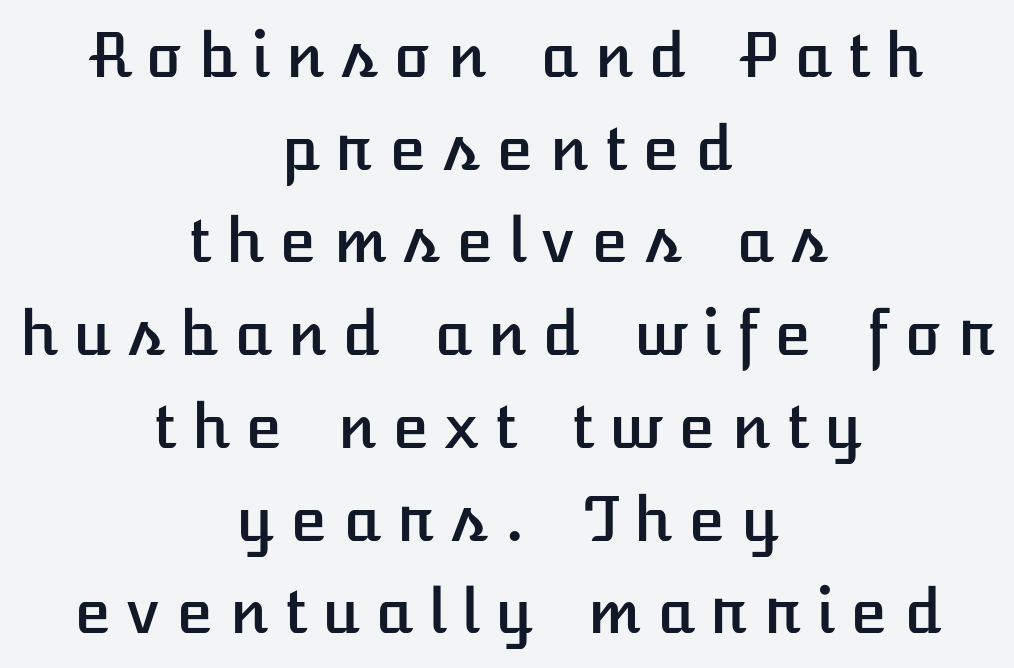
The paragraph has two soft edges and a firm central axis. The block of text has a typical density, with ordinary space between rows. Glance below the letters and you will spot only blank space. This sample uses expanded letter spacing, leaving extra air between glyphs. Characters remain perfectly vertical along every line.
